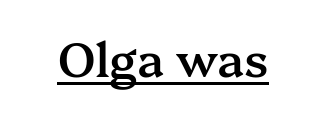
The image shows 47 px semibold serif type, upright; set normal letter spacing, underlined; medium stroke contrast and a medium x-height.
